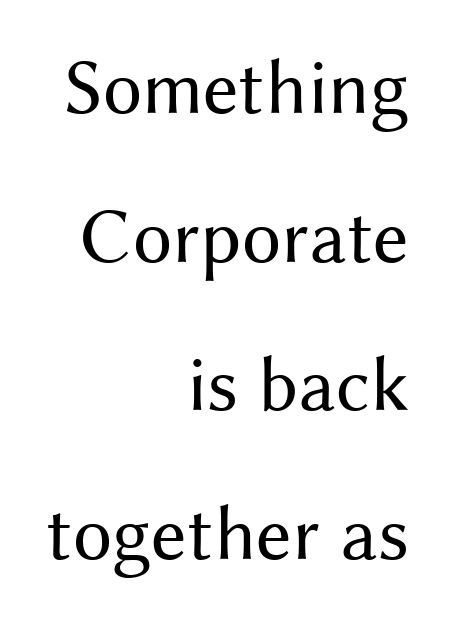
Q: Is the text bold? A: No.
Q: Is the text italic (slanted)? A: No, it is upright.
Q: Is the typeface a serif or a sans-serif typeface? A: Sans-serif.
Q: Is the text underlined? A: No.
Q: How is the paragraph aligned? A: Right-aligned.
Q: Is the spacing between letters normal or unusually wide? A: Normal.
Q: Width (condensed, normal, or wide)? A: Normal.
Q: Stroke contrast? A: Medium.
Q: x-height? A: Medium.
Q: Monospaced? A: No.
